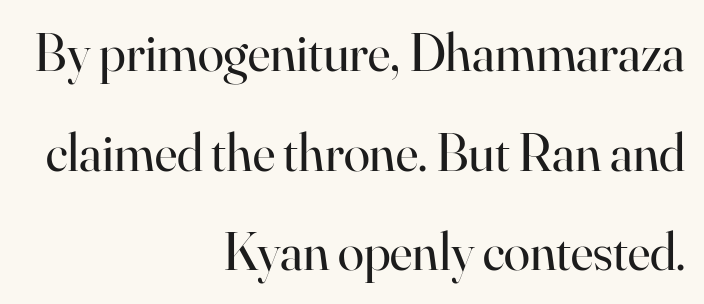
The image shows 53 px regular-weight serif type, upright; set right-aligned, line spacing 1.88x, normal letter spacing, not underlined; high stroke contrast and a small x-height.
